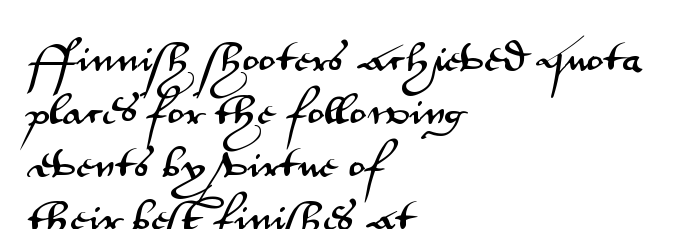
The image shows 35 px wide sans-serif type; set left-aligned, normal line spacing (1.51x), normal letter spacing, not underlined; medium stroke contrast and a small x-height.
